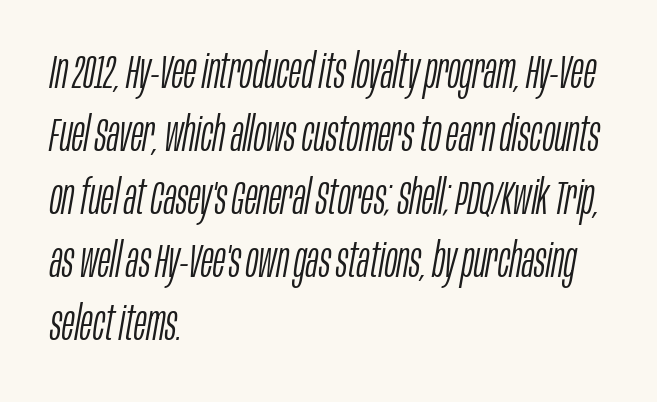
Typeset ragged right — the left edge is the straight one. Emphasis-style slanted type is in use. The lines sit at an ordinary, default distance from one another. The face used here is rendered with its standard letterfit.
